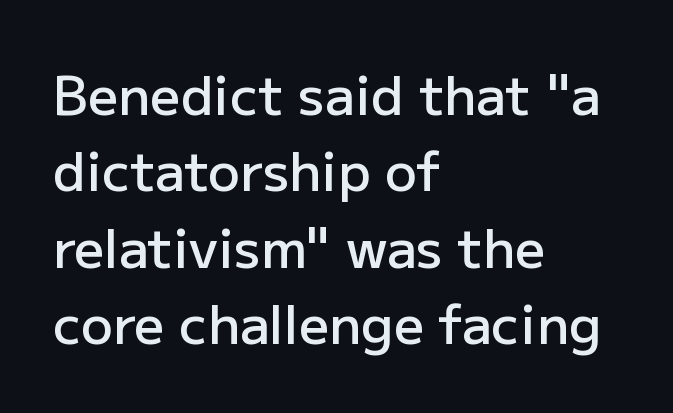
Interline gaps are of average width in this sample. Set as a demibold, roughly 600 on the weight scale. You can tell from the bare stems that sans-serif type was used. Quick note: underline off. The lettering holds an erect, upright posture throughout. You could call the tracking neutral — neither tight nor loose.
